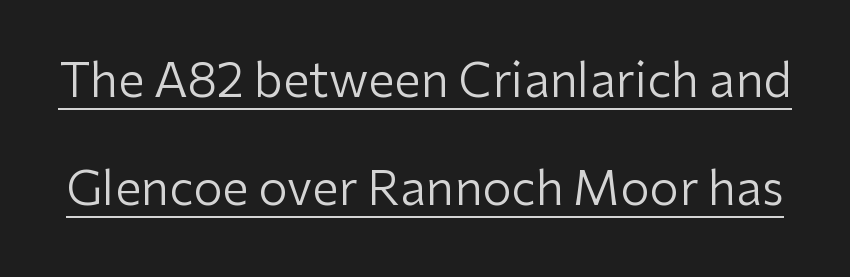
The image shows 47 px regular-weight sans-serif type, upright; set loose line spacing (2.29x), normal letter spacing, underlined; low stroke contrast and a medium x-height.
